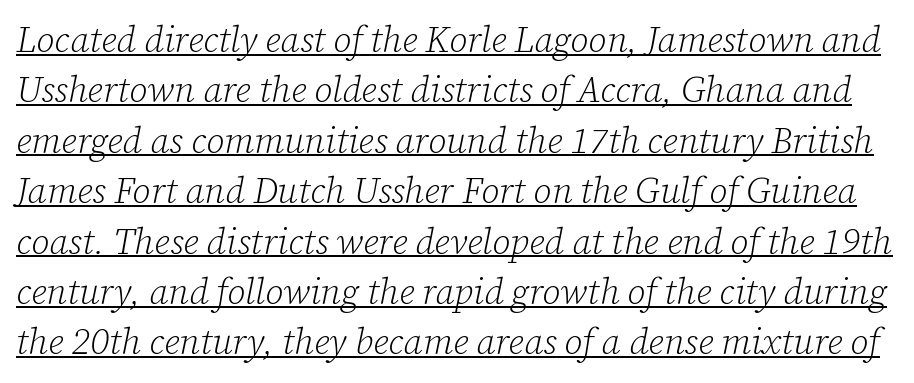
How would I describe the line gaps? Plain and ordinary. The typesetter has applied underlining to the passage shown. Font category for this specimen: serif. Proportional: the letters do not fall into vertical columns.
